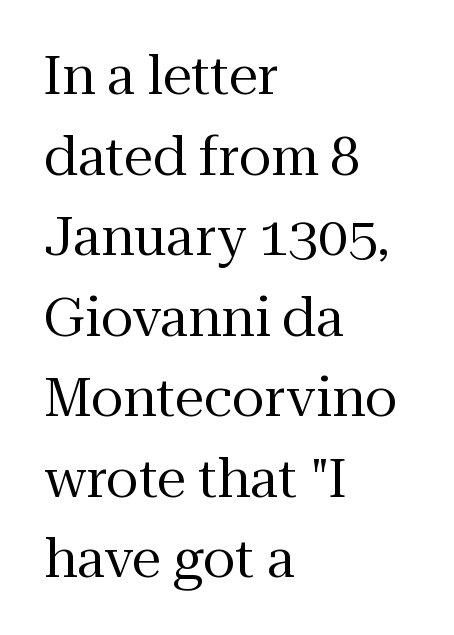
Q: Is the text bold? A: No.
Q: Is the text italic (slanted)? A: No, it is upright.
Q: Is the typeface a serif or a sans-serif typeface? A: Serif.
Q: Is the text underlined? A: No.
Q: How is the paragraph aligned? A: Left-aligned.
Q: Is the spacing between letters normal or unusually wide? A: Normal.
Q: Is the spacing between lines tight, normal or loose? A: Normal.
Q: Width (condensed, normal, or wide)? A: Normal.
Q: Stroke contrast? A: Medium.
Q: x-height? A: Medium.
Q: Monospaced? A: No.
